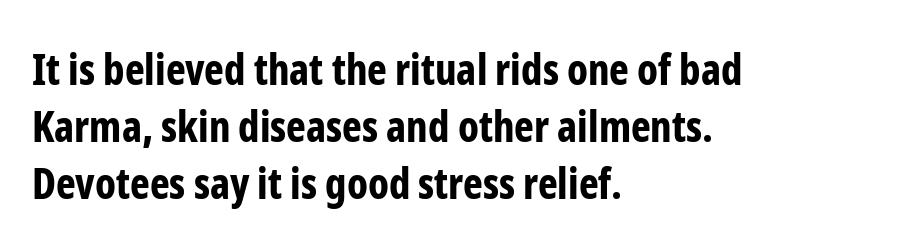
{"serif": "no", "italic": "no", "bold": "yes", "weight": "bold", "width": "condensed", "stroke_contrast": "low", "x_height": "medium", "monospaced": "no", "underline": "no", "align": "left", "line_spacing": "normal", "line_spacing_ratio": 1.36, "letter_spacing": "normal", "letter_spacing_em": 0.0, "glyph_px": 42}
